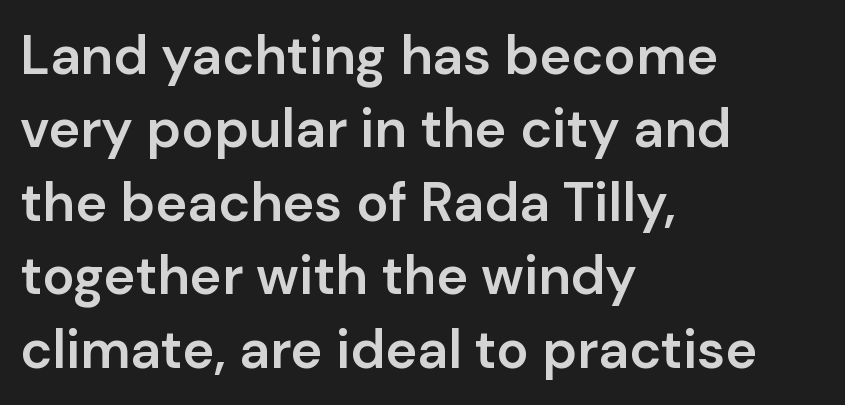
Q: Is the text bold? A: Semi-bold.
Q: Is the text italic (slanted)? A: No, it is upright.
Q: Is the typeface a serif or a sans-serif typeface? A: Sans-serif.
Q: Is the text underlined? A: No.
Q: How is the paragraph aligned? A: Left-aligned.
Q: Is the spacing between letters normal or unusually wide? A: Normal.
Q: Is the spacing between lines tight, normal or loose? A: Normal.
Q: Width (condensed, normal, or wide)? A: Normal.
Q: Stroke contrast? A: Low.
Q: x-height? A: Medium.
Q: Monospaced? A: No.
